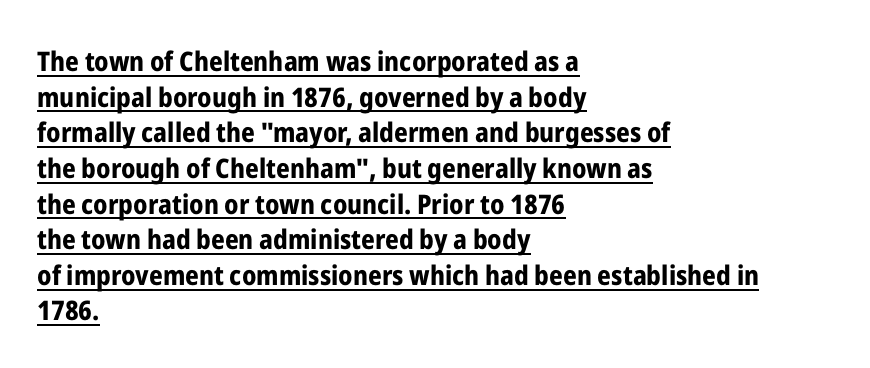
The image shows 27 px bold type, upright; set left-aligned, normal line spacing (1.32x), normal letter spacing, underlined.
